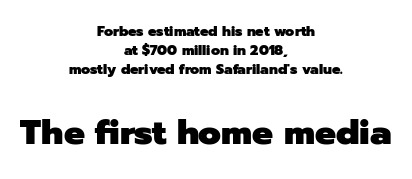
{"serif": "no", "italic": "no", "bold": "yes", "weight": "heavy", "width": "normal", "stroke_contrast": "low", "x_height": "medium", "monospaced": "no", "underline": "no", "align": "center", "line_spacing": "normal", "line_spacing_ratio": 1.35, "letter_spacing": "normal", "letter_spacing_em": 0.0, "larger_block": "second", "size_ratio": 2.5, "glyph_px": 35}
